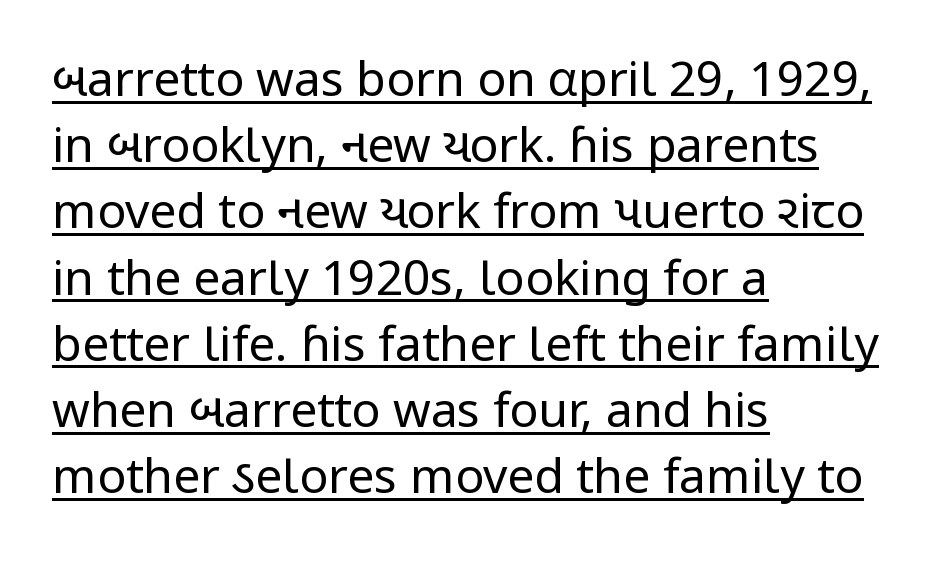
{"serif": "no", "italic": "no", "bold": "no", "weight": "regular", "width": "normal", "stroke_contrast": "low", "x_height": "medium", "monospaced": "no", "underline": "yes", "align": "left", "line_spacing": "normal", "line_spacing_ratio": 1.38, "letter_spacing": "normal", "letter_spacing_em": 0.0, "glyph_px": 48}
